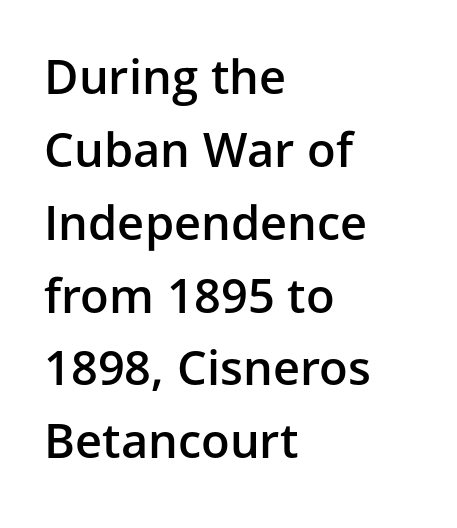
{"serif": "no", "italic": "no", "bold": "semi", "weight": "semibold", "width": "normal", "stroke_contrast": "low", "x_height": "medium", "monospaced": "no", "underline": "no", "align": "left", "line_spacing": "normal", "line_spacing_ratio": 1.55, "letter_spacing": "normal", "letter_spacing_em": 0.0, "glyph_px": 47}
